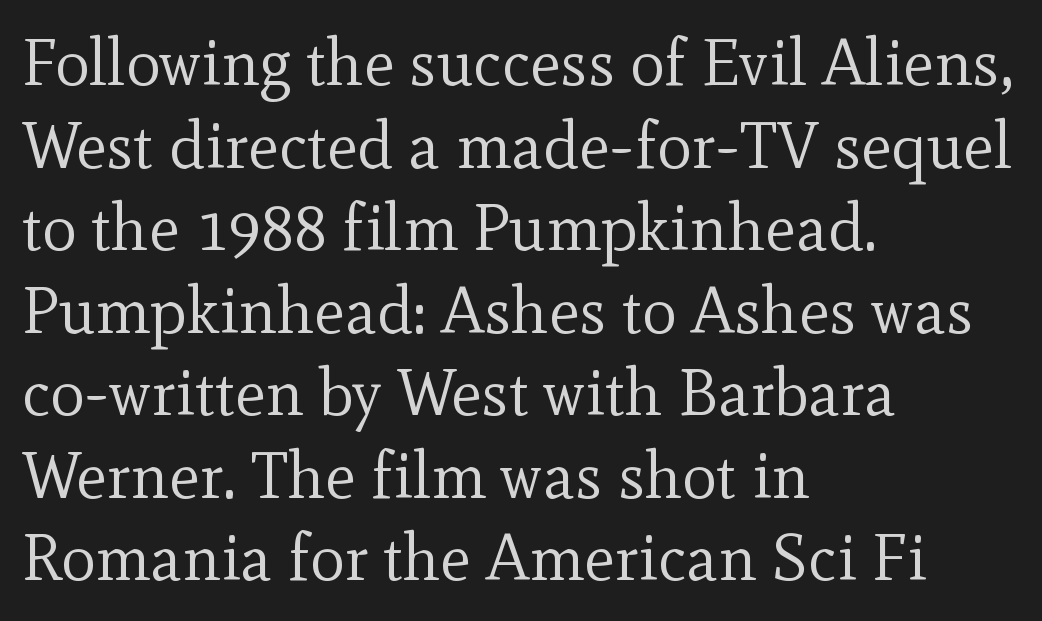
{"serif": "yes", "italic": "no", "bold": "no", "weight": "regular", "width": "normal", "x_height": "small", "monospaced": "no", "underline": "no", "align": "left", "line_spacing": "normal", "line_spacing_ratio": 1.27, "letter_spacing": "normal", "letter_spacing_em": 0.0, "glyph_px": 65}
